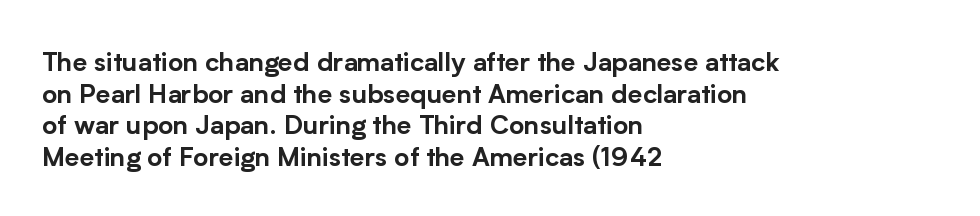
The lettering stays uniformly vertical, giving the passage a roman look. The baseline area is clear. The setting favours the left margin, as ordinary paragraphs usually do. These lines keep a tight, regular rhythm from letter to letter.
